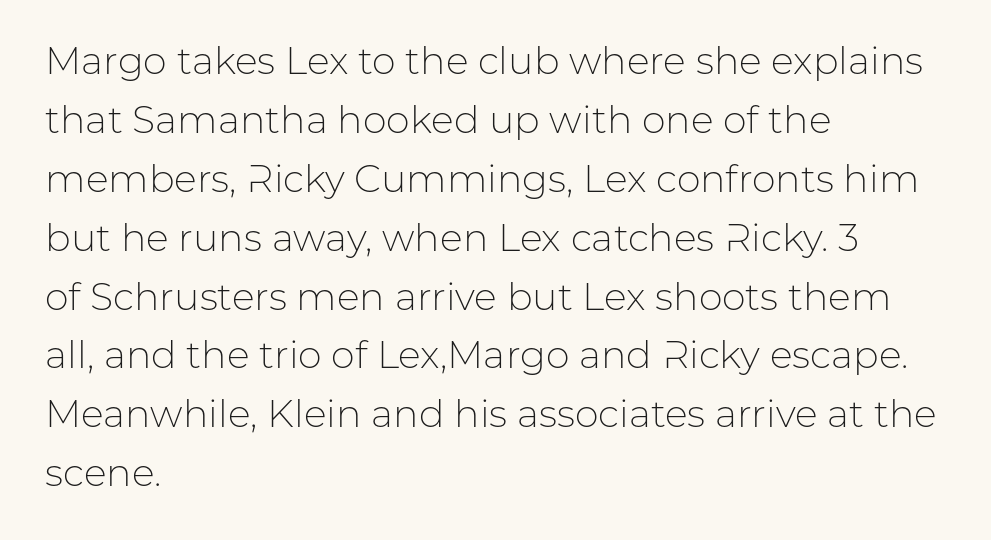
{"serif": "no", "italic": "no", "bold": "no", "weight": "light", "width": "normal", "stroke_contrast": "low", "x_height": "medium", "monospaced": "no", "underline": "no", "align": "left", "line_spacing": "normal", "line_spacing_ratio": 1.55, "letter_spacing": "normal", "letter_spacing_em": 0.0, "glyph_px": 38}
